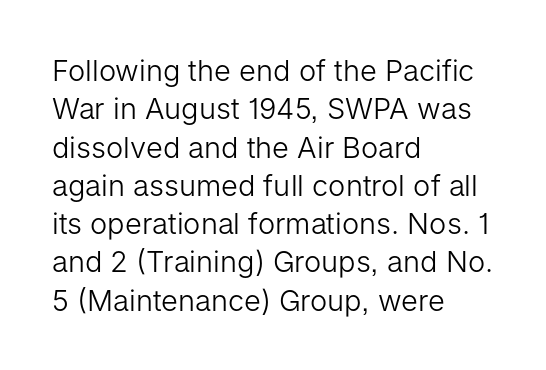
No extra tracking has been applied to these lines. Quick note: interline space is typical. Bare-footed words on every line. The passage shown is typed in a proportional face where columns would drift. A light-to-regular cut is what we see here.
